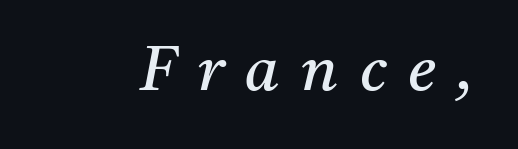
These lines are composed in type with serifs. Stroke thickness stays within the range of a standard reading face or lighter. Tracking value appears strongly positive — letters spread wide. Clear beneath every line of the passage. Spacing verdict: proportional, widths tailored to each character.
